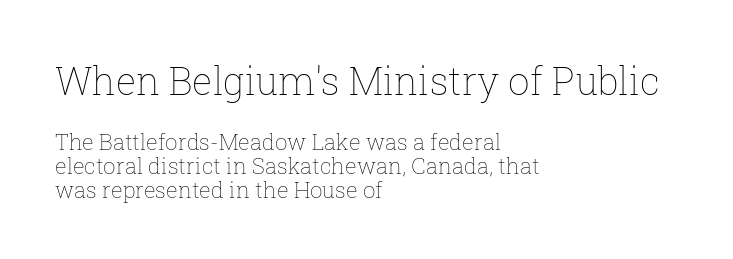
Notice how the stems are strictly vertical — no italics here. These lines are set flush left with a ragged right edge. The zone under the glyphs is completely vacant. The face used here appears at its bigger size in the upper chunk. Varying glyph widths throughout — classic text-font behaviour.
